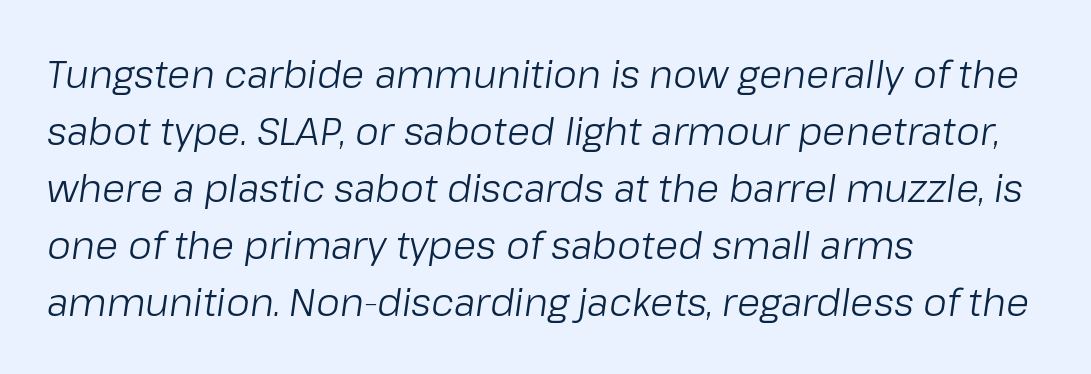
{"italic": "yes", "lean": "right", "slant_degrees": 8, "bold": "no", "weight": "light", "width": "normal", "stroke_contrast": "low", "x_height": "medium", "monospaced": "no", "underline": "no", "align": "left", "line_spacing": "normal", "line_spacing_ratio": 1.5, "letter_spacing": "normal", "letter_spacing_em": 0.0, "glyph_px": 38}
